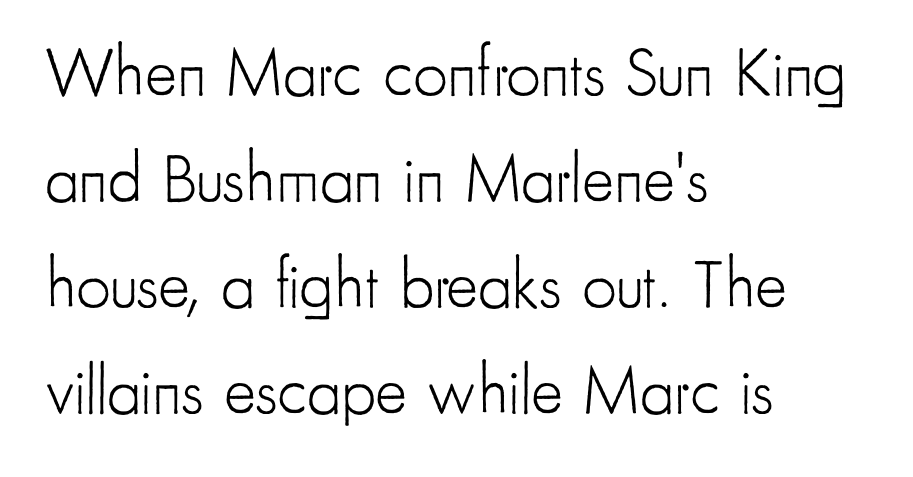
Typographically, this falls in the sans-serif category. Honestly, the row spacing looks completely unremarkable. In terms of posture, this sample is upright. The strokes are not fattened; the text isn't bold.
